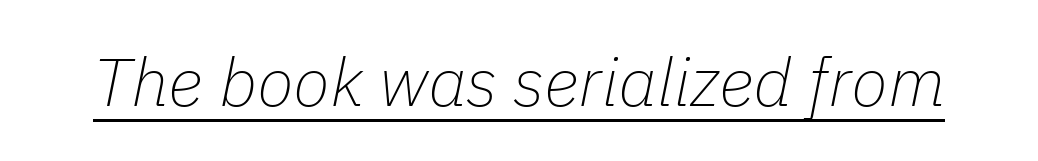
{"italic": "yes", "lean": "right", "slant_degrees": 11, "bold": "no", "weight": "thin", "width": "normal", "stroke_contrast": "low", "x_height": "medium", "monospaced": "no", "underline": "yes", "letter_spacing": "normal", "letter_spacing_em": 0.0, "glyph_px": 68}
